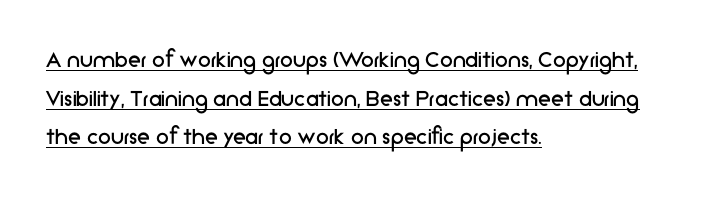
{"italic": "no", "bold": "no", "underline": "yes", "align": "left", "line_spacing": "normal", "line_spacing_ratio": 1.49, "letter_spacing": "normal", "letter_spacing_em": 0.0, "glyph_px": 26}
